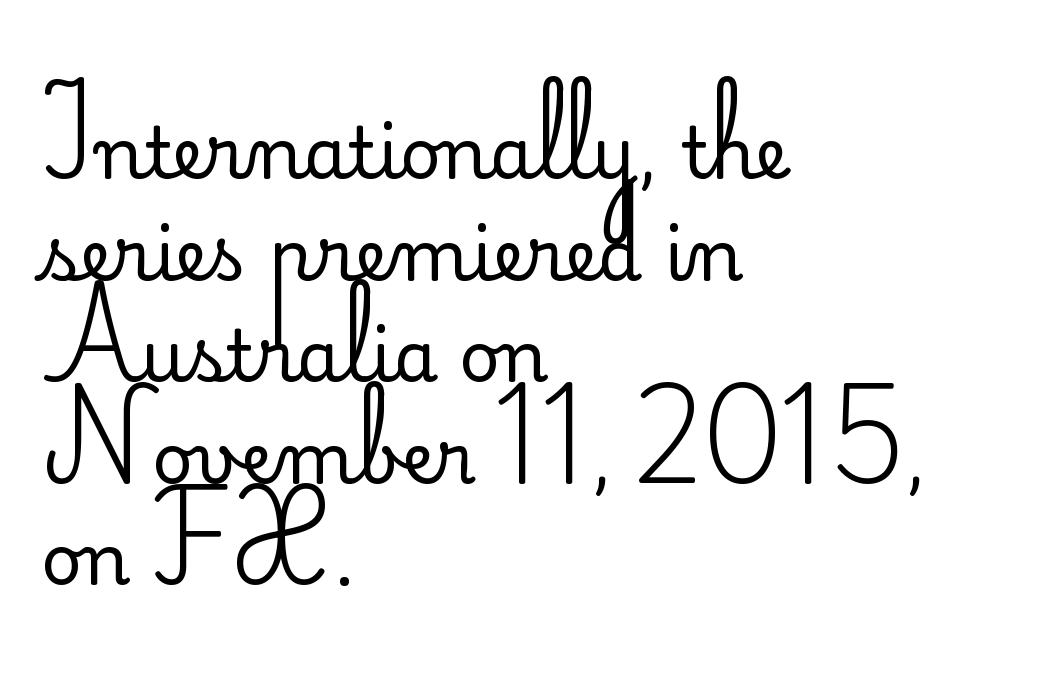
The image shows 71 px regular-weight sans-serif type, upright; set left-aligned, normal line spacing (1.43x), normal letter spacing, not underlined; low stroke contrast and a small x-height.
